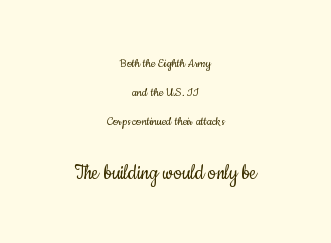
Each row of text sits above clean, open space. The type is set solid horizontally, with unmodified tracking. Quick note: interline space is abundant.
